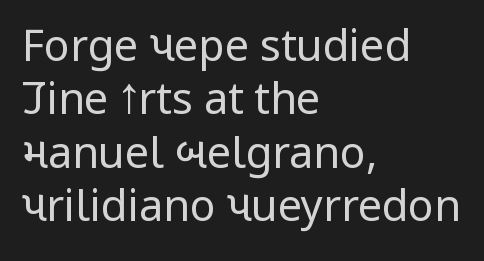
Caption: multi-line text, flush left, ragged right. If you drew a line through each stem, it would be perfectly vertical. The glyphs in this specimen are sans serif. This is not heavy type; no bold has been used. This sample has the flowing, uneven cadence of proportional lettering. Default kerning and tracking; the words read as compact shapes.
